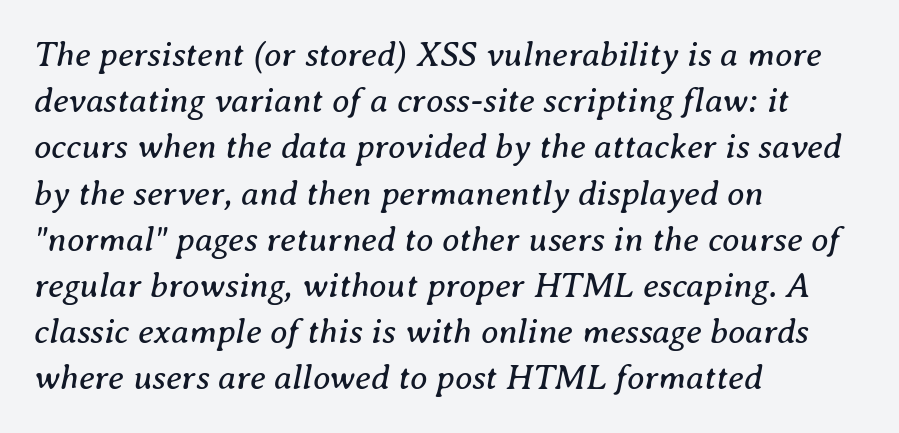
The image shows 35 px regular-weight serif type, italic (leaning right); set left-aligned, normal line spacing (1.32x), normal letter spacing, not underlined; medium stroke contrast and a medium x-height.
